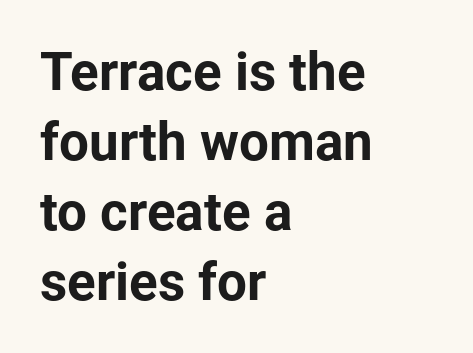
The passage shown is typed in a proportional face where columns would drift. Summary of weight: heavy, a full bold. This is the regular roman posture of the typeface. Type without underlining. The typeface chosen for these lines omits serifs. The rows are spaced the way most documents space them.
